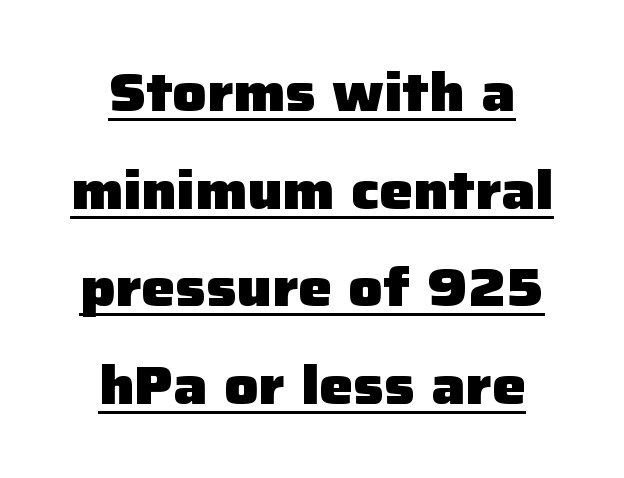
The image shows 53 px heavy sans-serif type, upright; set centered, line spacing 1.84x, normal letter spacing, underlined; low stroke contrast and a medium x-height.
